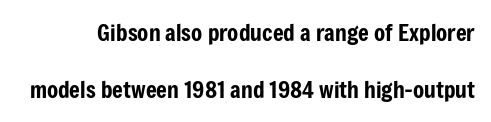
Q: Is the text italic (slanted)? A: No, it is upright.
Q: Is the text underlined? A: No.
Q: Is the spacing between letters normal or unusually wide? A: Normal.
Q: Is the spacing between lines tight, normal or loose? A: Loose.
